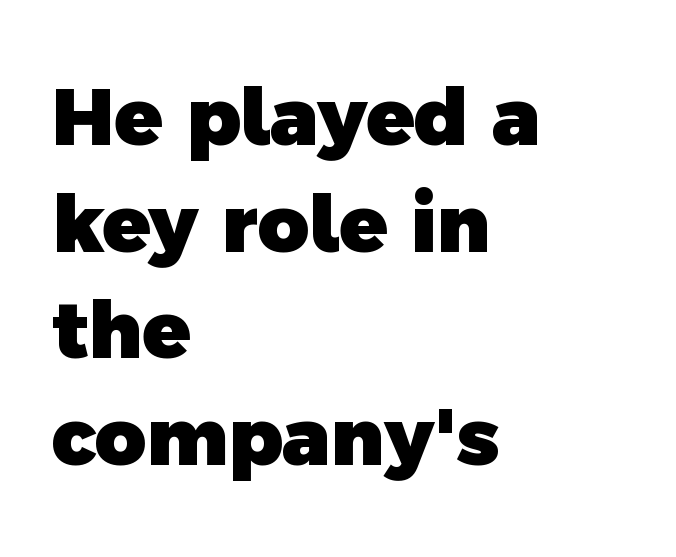
A typesetter would call this proportional, since set widths differ per character. These lines carry a lot of weight — the face is fully bold. The baseline area is clear. The text was rendered using a sans face with plain stroke endings. Line starts are locked; line ends wander. Evenly set lines give the paragraph a standard silhouette.
